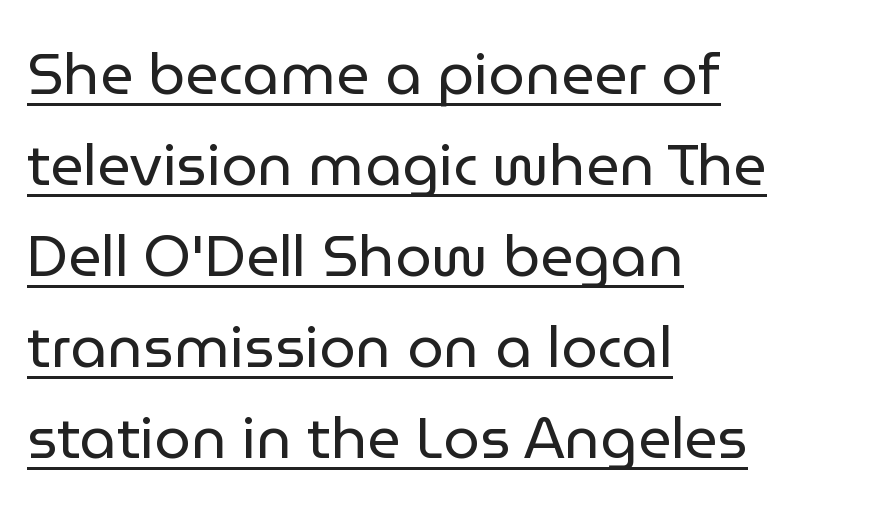
Unlike a traditional serif, this face leaves its strokes unadorned. Typeset ragged right — the left edge is the straight one. Short note: letters normally spaced. The strokes carry an ordinary text weight at most. Underlined type. The letters advance in unequal steps, a hallmark of proportional type.
